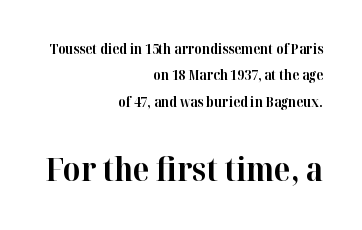
{"serif": "yes", "italic": "no", "bold": "yes", "weight": "bold", "width": "normal", "stroke_contrast": "high", "x_height": "medium", "monospaced": "no", "underline": "no", "align": "right", "line_spacing_ratio": 1.89, "letter_spacing": "normal", "letter_spacing_em": 0.0, "larger_block": "second", "size_ratio": 2.36, "glyph_px": 33}
